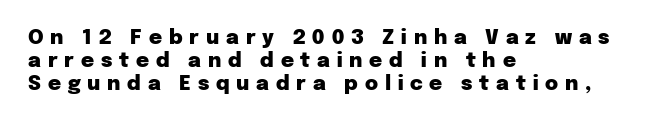
{"italic": "no", "bold": "yes", "underline": "no", "align": "left", "line_spacing": "tight", "line_spacing_ratio": 1.15, "letter_spacing": "wide", "letter_spacing_em": 0.34, "glyph_px": 20}
